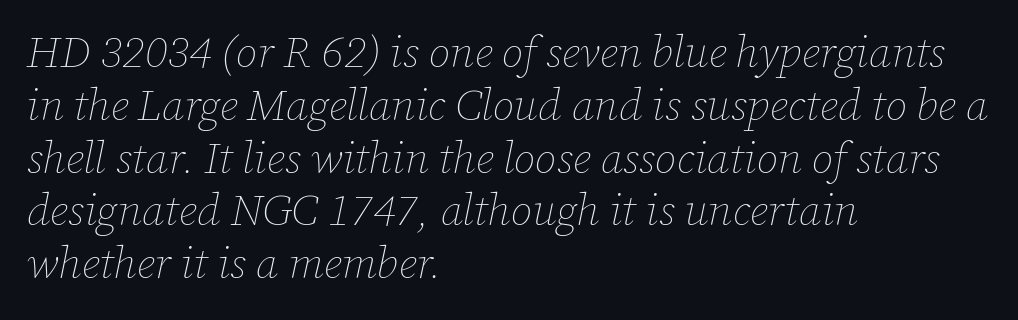
{"italic": "yes", "lean": "right", "slant_degrees": 12, "bold": "no", "weight": "thin", "width": "normal", "stroke_contrast": "low", "x_height": "medium", "monospaced": "no", "underline": "no", "align": "left", "line_spacing_ratio": 1.2, "letter_spacing": "normal", "letter_spacing_em": 0.0, "glyph_px": 44}
